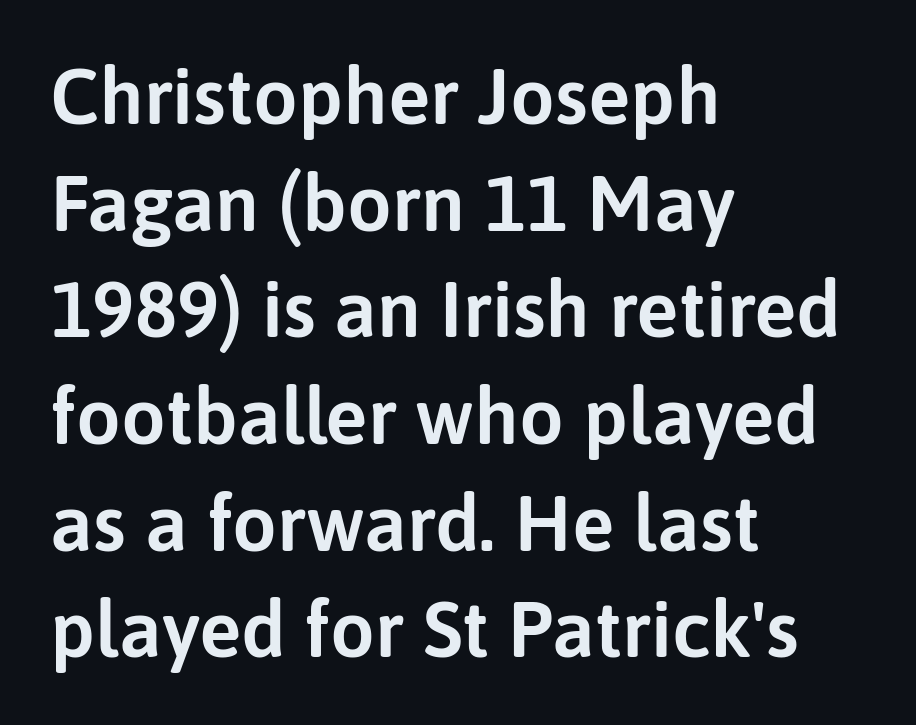
{"serif": "no", "italic": "no", "width": "normal", "stroke_contrast": "low", "x_height": "medium", "monospaced": "no", "underline": "no", "align": "left", "line_spacing": "normal", "line_spacing_ratio": 1.35, "letter_spacing": "normal", "letter_spacing_em": 0.0, "glyph_px": 79}
